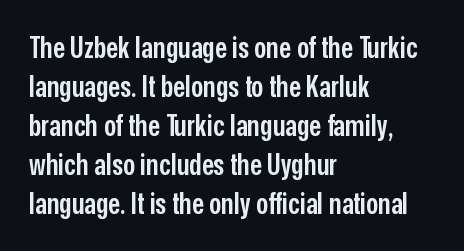
The image shows 30 px semibold, condensed sans-serif type, upright; set left-aligned, normal line spacing (1.3x), normal letter spacing, not underlined; low stroke contrast and a medium x-height.
